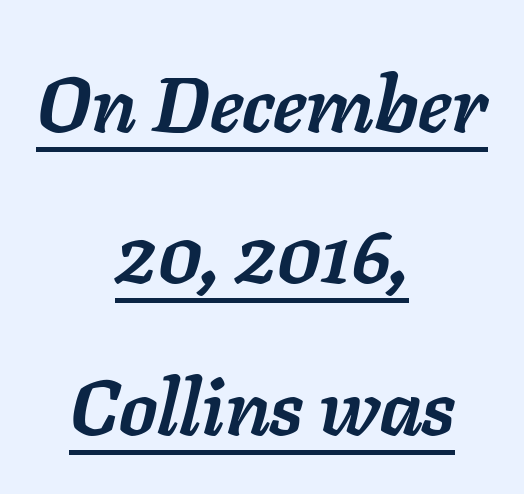
{"italic": "yes", "lean": "right", "slant_degrees": 11, "bold": "yes", "weight": "semibold", "width": "normal", "stroke_contrast": "low", "x_height": "medium", "monospaced": "no", "underline": "yes", "align": "center", "line_spacing": "loose", "line_spacing_ratio": 1.94, "letter_spacing": "normal", "letter_spacing_em": 0.0, "glyph_px": 78}
